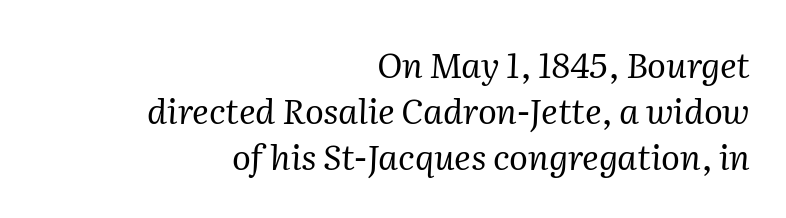
{"serif": "yes", "italic": "yes", "lean": "right", "slant_degrees": 2, "bold": "no", "weight": "regular", "width": "normal", "stroke_contrast": "medium", "x_height": "medium", "monospaced": "no", "underline": "no", "align": "right", "line_spacing": "normal", "line_spacing_ratio": 1.32, "letter_spacing": "normal", "letter_spacing_em": 0.0, "glyph_px": 35}
